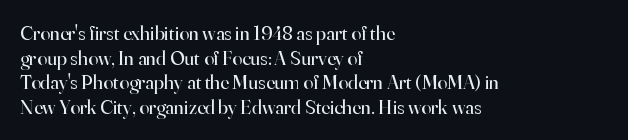
{"italic": "no", "bold": "no", "underline": "no", "align": "left", "line_spacing_ratio": 1.23, "letter_spacing": "normal", "letter_spacing_em": 0.0, "glyph_px": 20}
